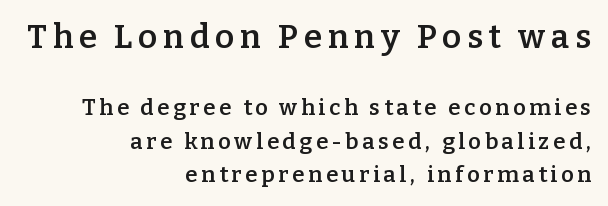
Q: Is the text bold? A: Semi-bold.
Q: Is the text italic (slanted)? A: No, it is upright.
Q: Is the typeface a serif or a sans-serif typeface? A: Serif.
Q: Is the text underlined? A: No.
Q: How is the paragraph aligned? A: Right-aligned.
Q: Is the spacing between lines tight, normal or loose? A: Normal.
Q: Which block of text is set in a larger size, the first (top) or the second (bottom)? A: The first (top) one.
Q: Width (condensed, normal, or wide)? A: Normal.
Q: Stroke contrast? A: Low.
Q: x-height? A: Medium.
Q: Monospaced? A: No.
